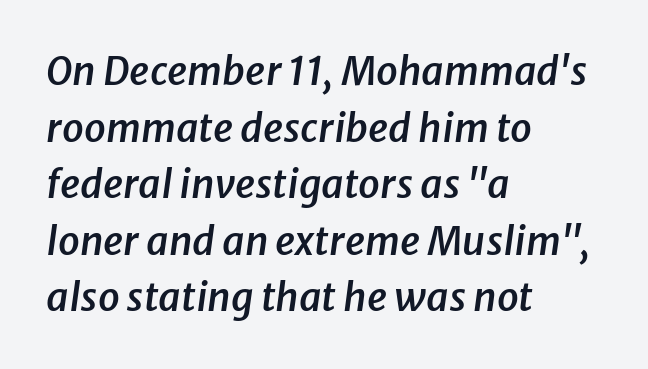
Q: Is the text bold? A: Semi-bold.
Q: Is the text italic (slanted)? A: Yes, it leans right by about 8 degrees.
Q: Is the text underlined? A: No.
Q: How is the paragraph aligned? A: Left-aligned.
Q: Is the spacing between letters normal or unusually wide? A: Normal.
Q: Is the spacing between lines tight, normal or loose? A: Normal.
Q: Width (condensed, normal, or wide)? A: Normal.
Q: Stroke contrast? A: Low.
Q: x-height? A: Medium.
Q: Monospaced? A: No.
